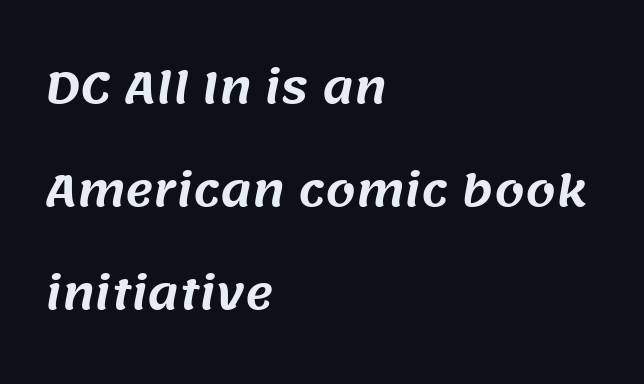
The image shows 43 px sans-serif type; set left-aligned, loose line spacing (2.4x), normal letter spacing, not underlined; medium stroke contrast and a large x-height.
